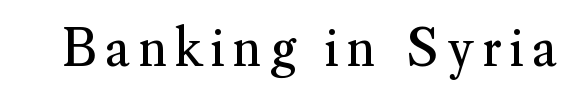
{"serif": "yes", "italic": "no", "bold": "no", "weight": "regular", "width": "normal", "stroke_contrast": "medium", "x_height": "small", "monospaced": "no", "underline": "no", "glyph_px": 50}
